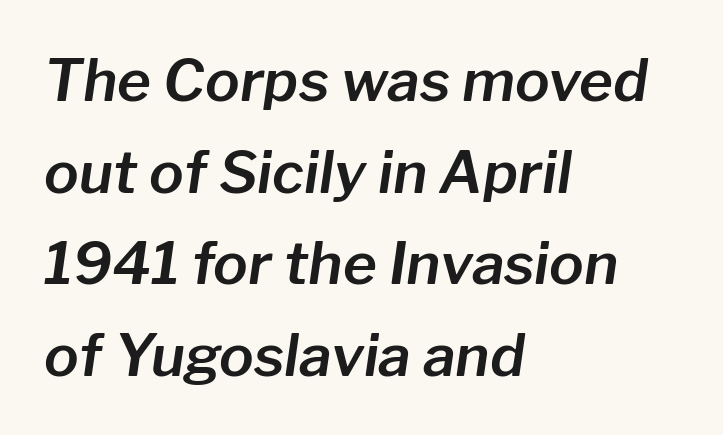
Each letter keeps its own natural width here, so spacing adapts to shape. The paragraph shown leans on its left margin. The rendering keeps characters at their native spacing. Vertical spacing — default.
